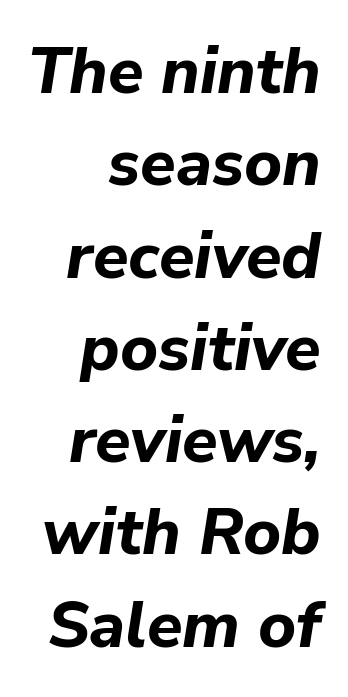
{"italic": "yes", "lean": "right", "slant_degrees": 9, "bold": "yes", "weight": "bold", "width": "normal", "stroke_contrast": "low", "x_height": "medium", "monospaced": "no", "underline": "no", "align": "right", "line_spacing": "normal", "line_spacing_ratio": 1.42, "letter_spacing": "normal", "letter_spacing_em": 0.0, "glyph_px": 65}
